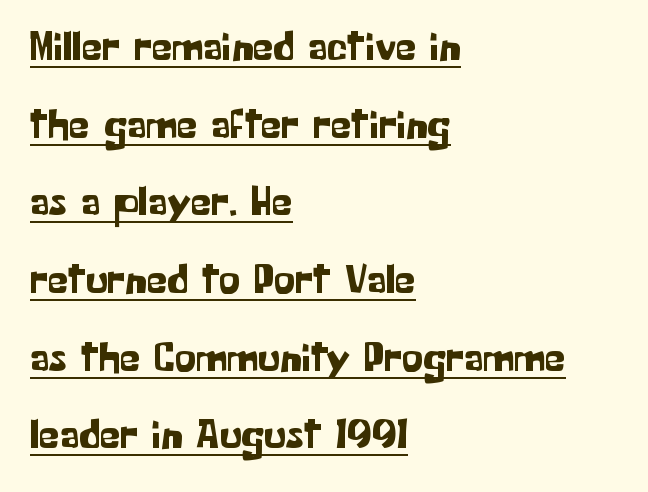
{"serif": "no", "italic": "no", "width": "normal", "stroke_contrast": "low", "x_height": "medium", "monospaced": "no", "underline": "yes", "align": "left", "line_spacing_ratio": 1.85, "letter_spacing": "normal", "letter_spacing_em": 0.0, "glyph_px": 42}
